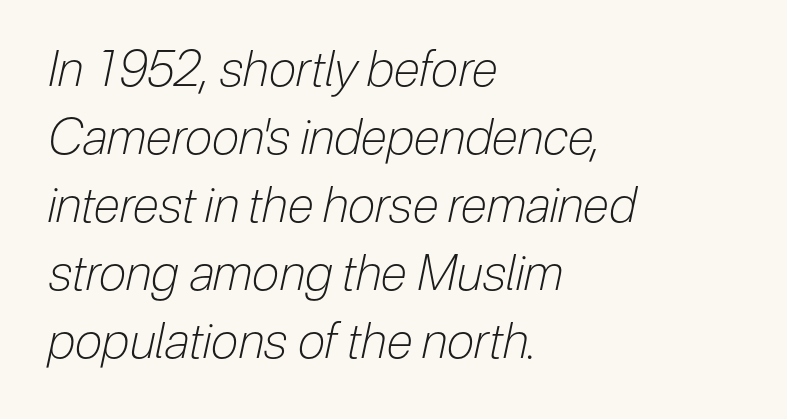
Think of a printed novel: that variable character pitch is what you see here. What stands out about the letter spacing? Nothing — it is the standard amount. This is not heavy type; no bold has been used. Letters rest on an invisible, unmarked baseline. Leftover space on each line is placed entirely after the last word. Vertical spacing — default.
